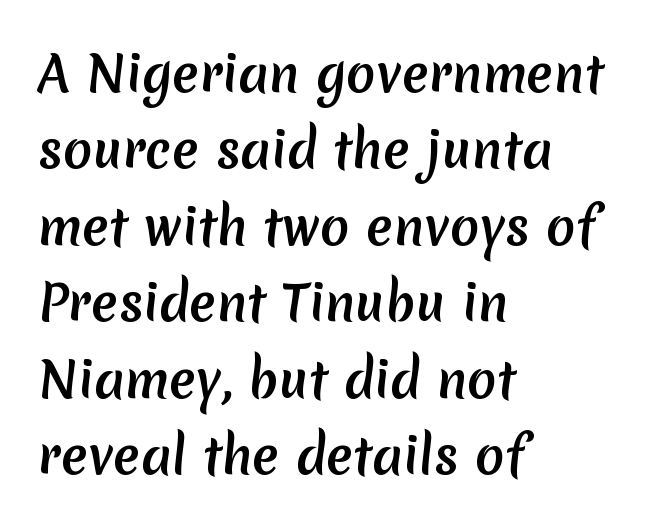
{"serif": "no", "width": "normal", "stroke_contrast": "medium", "x_height": "medium", "monospaced": "no", "underline": "no", "align": "left", "line_spacing": "normal", "line_spacing_ratio": 1.56, "letter_spacing": "normal", "letter_spacing_em": 0.0, "glyph_px": 49}
